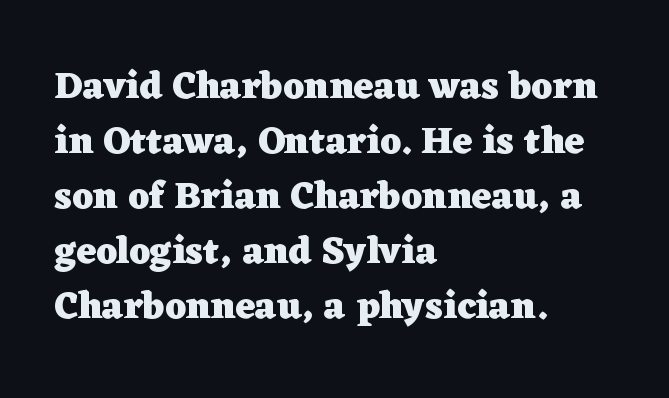
When letters stand straight like this, we call the style roman or upright. Observe the ordinary spacing: letters are neighbours, not strangers. Note the varied advance widths — an 'i' is clearly narrower than an 'm'. The specimen omits any rule beneath the text block's lines. Students, observe: this is what conventionally led text looks like.
